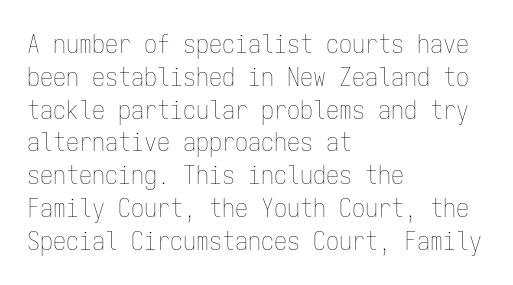
Q: Is the text bold? A: No.
Q: Is the text italic (slanted)? A: No, it is upright.
Q: Is the text underlined? A: No.
Q: How is the paragraph aligned? A: Left-aligned.
Q: Is the spacing between letters normal or unusually wide? A: Normal.
Q: Is the spacing between lines tight, normal or loose? A: Normal.
